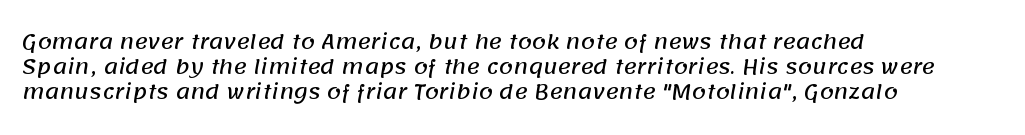
Q: Is the text underlined? A: No.
Q: How is the paragraph aligned? A: Left-aligned.
Q: Is the spacing between letters normal or unusually wide? A: Normal.
Q: Is the spacing between lines tight, normal or loose? A: Normal.
